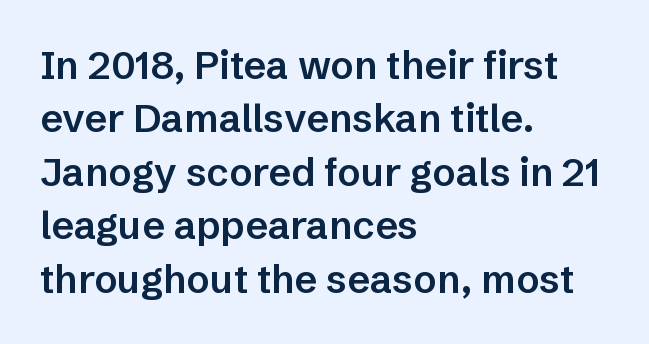
Q: Is the text bold? A: Semi-bold.
Q: Is the text italic (slanted)? A: No, it is upright.
Q: Is the typeface a serif or a sans-serif typeface? A: Sans-serif.
Q: Is the text underlined? A: No.
Q: How is the paragraph aligned? A: Left-aligned.
Q: Is the spacing between letters normal or unusually wide? A: Normal.
Q: Is the spacing between lines tight, normal or loose? A: Normal.
Q: Width (condensed, normal, or wide)? A: Normal.
Q: Stroke contrast? A: Low.
Q: x-height? A: Medium.
Q: Monospaced? A: No.
